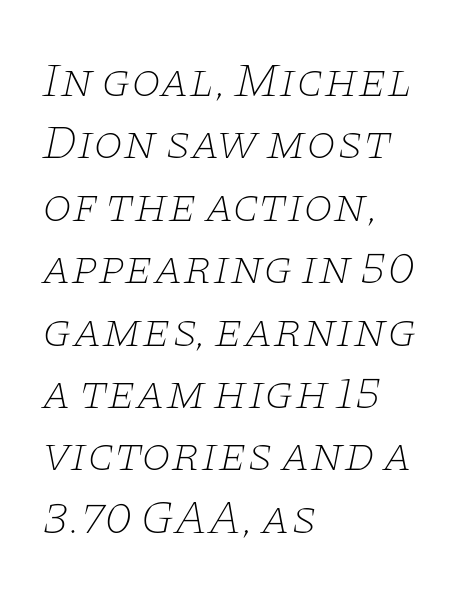
Q: Is the text bold? A: No.
Q: Is the text italic (slanted)? A: Yes, it leans right by about 11 degrees.
Q: Is the typeface a serif or a sans-serif typeface? A: Serif.
Q: Is the text underlined? A: No.
Q: How is the paragraph aligned? A: Left-aligned.
Q: Is the spacing between letters normal or unusually wide? A: Normal.
Q: Is the spacing between lines tight, normal or loose? A: Normal.
Q: Width (condensed, normal, or wide)? A: Wide.
Q: Stroke contrast? A: Low.
Q: x-height? A: Large.
Q: Monospaced? A: No.
